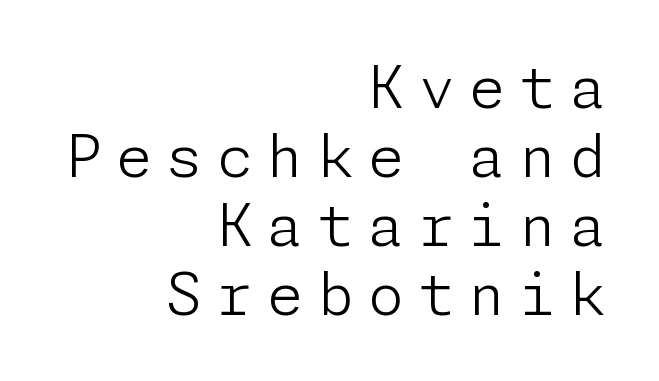
Q: Is the text bold? A: No.
Q: Is the text italic (slanted)? A: No, it is upright.
Q: Is the typeface a serif or a sans-serif typeface? A: Sans-serif.
Q: Is the text underlined? A: No.
Q: How is the paragraph aligned? A: Right-aligned.
Q: Is the spacing between letters normal or unusually wide? A: Unusually wide.
Q: Width (condensed, normal, or wide)? A: Normal.
Q: Stroke contrast? A: Low.
Q: x-height? A: Medium.
